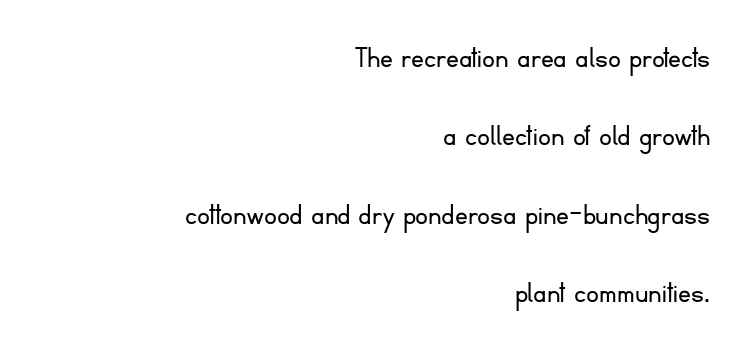
{"serif": "no", "italic": "no", "bold": "no", "weight": "light", "width": "normal", "stroke_contrast": "low", "x_height": "small", "monospaced": "no", "underline": "no", "align": "right", "line_spacing": "loose", "line_spacing_ratio": 2.45, "letter_spacing": "normal", "letter_spacing_em": 0.0, "glyph_px": 32}
